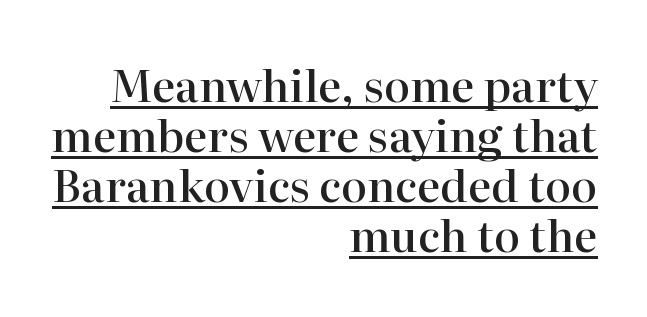
{"serif": "yes", "italic": "no", "bold": "semi", "weight": "semibold", "width": "normal", "stroke_contrast": "high", "x_height": "medium", "monospaced": "no", "underline": "yes", "align": "right", "line_spacing": "tight", "line_spacing_ratio": 1.14, "letter_spacing": "normal", "letter_spacing_em": 0.0, "glyph_px": 44}
